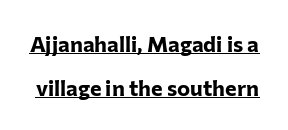
The image shows 22 px bold type, upright; set loose line spacing (1.99x), normal letter spacing, underlined.
